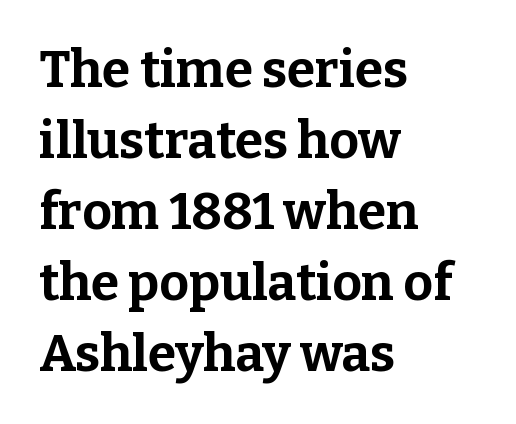
Letter spacing: default. What's the leading like? Ordinary, nothing unusual. A student would call this left alignment; a typographer would say flush left, rag right. What kind of face is this? One with serifs. Caption: bold face, heavy strokes.
